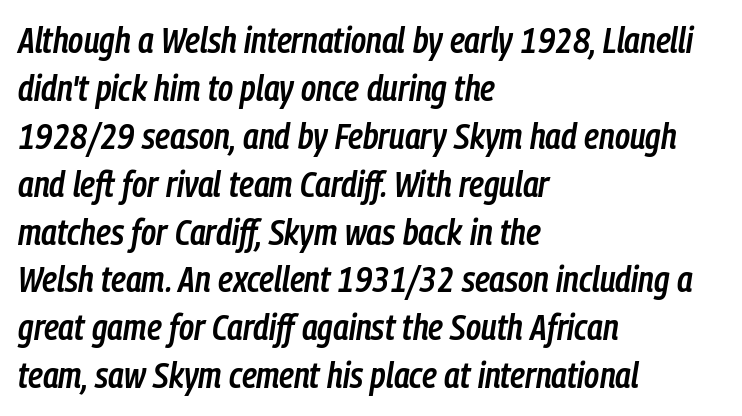
The image shows 36 px semibold, condensed type, italic (leaning right); set left-aligned, normal line spacing (1.33x), normal letter spacing, not underlined; low stroke contrast and a medium x-height.
